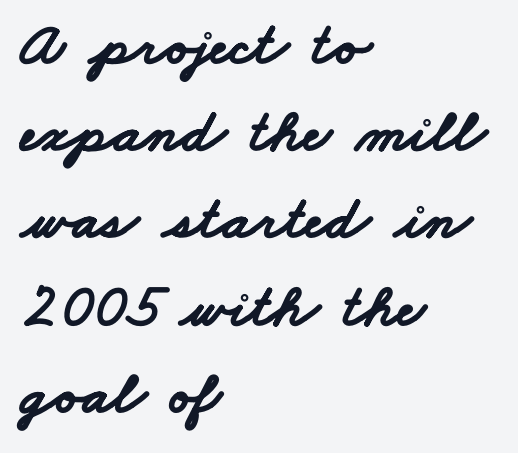
{"serif": "no", "bold": "yes", "weight": "bold", "width": "wide", "stroke_contrast": "low", "x_height": "small", "monospaced": "no", "underline": "no", "align": "left", "line_spacing": "normal", "line_spacing_ratio": 1.43, "letter_spacing": "normal", "letter_spacing_em": 0.0, "glyph_px": 61}
